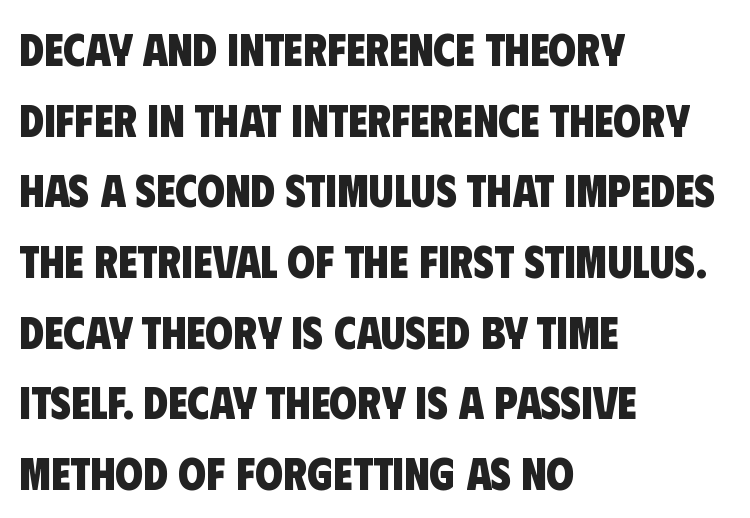
The image shows 45 px heavy, condensed sans-serif type; set left-aligned, normal line spacing (1.57x), normal letter spacing, not underlined; low stroke contrast and a large x-height.
